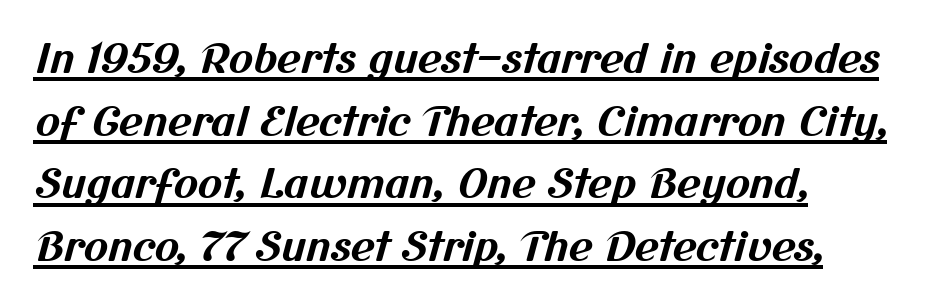
{"serif": "no", "bold": "yes", "weight": "bold", "width": "normal", "stroke_contrast": "medium", "x_height": "medium", "monospaced": "no", "underline": "yes", "align": "left", "line_spacing": "normal", "line_spacing_ratio": 1.53, "letter_spacing": "normal", "letter_spacing_em": 0.0, "glyph_px": 41}
